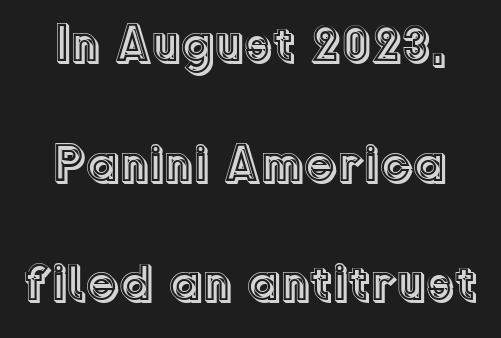
Q: Is the text italic (slanted)? A: No, it is upright.
Q: Is the text underlined? A: No.
Q: Is the spacing between letters normal or unusually wide? A: Normal.
Q: Is the spacing between lines tight, normal or loose? A: Loose.
Q: Width (condensed, normal, or wide)? A: Normal.
Q: x-height? A: Medium.
Q: Monospaced? A: No.
